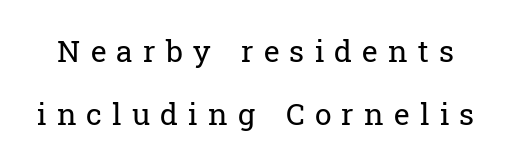
{"serif": "yes", "italic": "no", "bold": "no", "weight": "regular", "width": "normal", "stroke_contrast": "low", "x_height": "medium", "monospaced": "no", "underline": "no", "line_spacing": "loose", "line_spacing_ratio": 2.09, "letter_spacing": "wide", "letter_spacing_em": 0.34, "glyph_px": 30}
